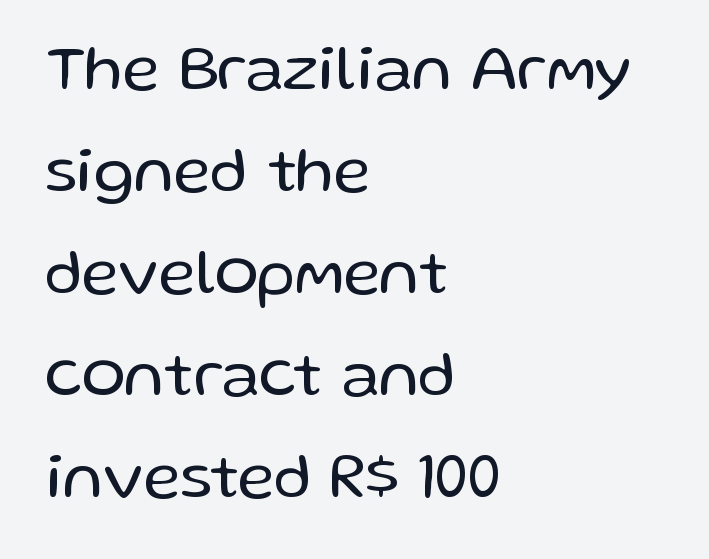
Is there much room between lines? A standard amount, neither cramped nor airy. The face used here is proportionally spaced, like ordinary book or web type. Horizontal alignment here is leftward, the default for most running prose. This rendering employs a face without finishing strokes, i.e., a sans-serif. The typesetting does not lean heavy: it is not bold. This rendering features lettering with no underline.
